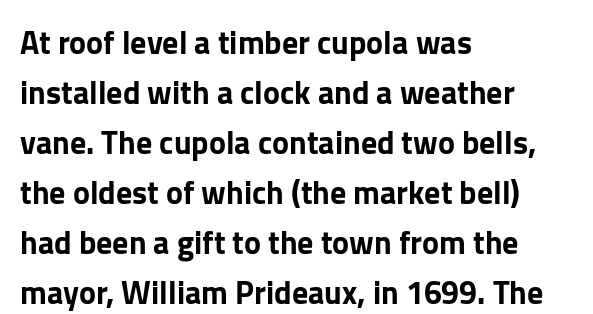
{"serif": "no", "italic": "no", "width": "normal", "stroke_contrast": "low", "x_height": "medium", "monospaced": "no", "underline": "no", "align": "left", "line_spacing": "normal", "line_spacing_ratio": 1.56, "letter_spacing": "normal", "letter_spacing_em": 0.0, "glyph_px": 32}
